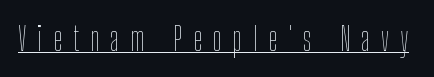
Is the stroke heavy? The answer is a plain regular-or-lighter. What decoration does the sample have? An underline. The letters stand straight up with perfectly vertical stems. Each letter keeps its own natural width here, so spacing adapts to shape.
